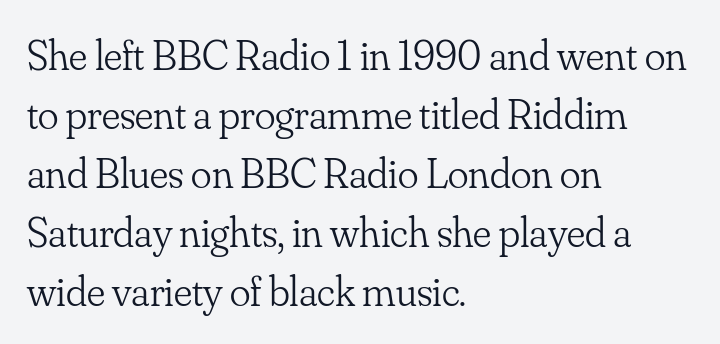
The image shows 43 px light serif type, upright; set left-aligned, normal line spacing (1.37x), normal letter spacing, not underlined; low stroke contrast and a small x-height.
